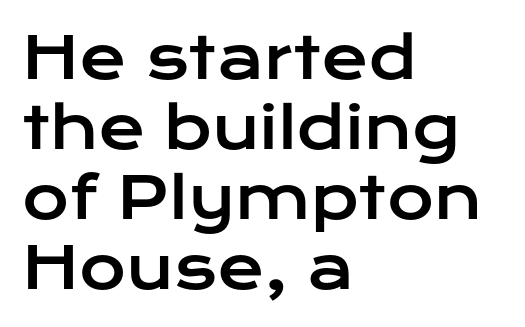
Q: Is the text italic (slanted)? A: No, it is upright.
Q: Is the typeface a serif or a sans-serif typeface? A: Sans-serif.
Q: Is the text underlined? A: No.
Q: How is the paragraph aligned? A: Left-aligned.
Q: Is the spacing between letters normal or unusually wide? A: Normal.
Q: Width (condensed, normal, or wide)? A: Wide.
Q: Stroke contrast? A: Low.
Q: x-height? A: Medium.
Q: Monospaced? A: No.
